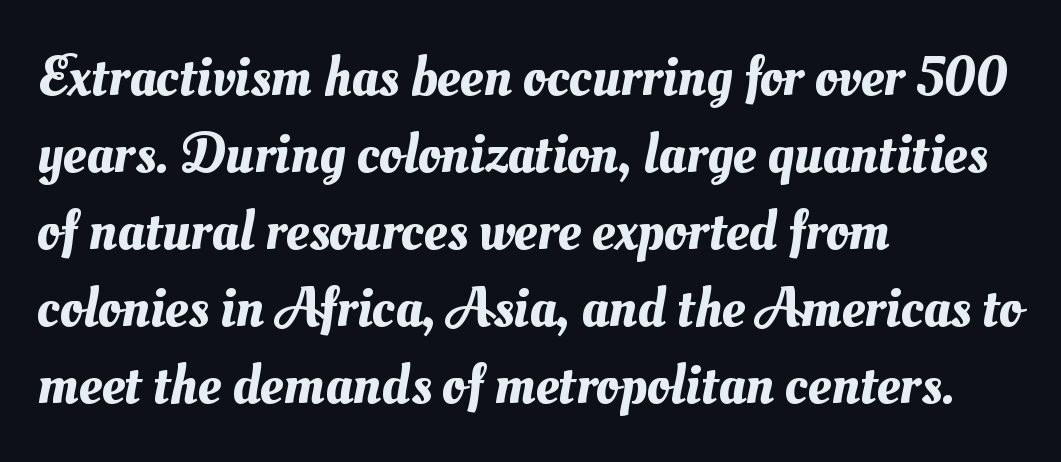
This block has exactly the height ordinary leading produces. Looks like regular typesetting: each glyph gets only the width it needs. The face used here is rendered with its standard letterfit. The lines in this sample share a left origin and differ only in where they stop. No word sits above an underline.
